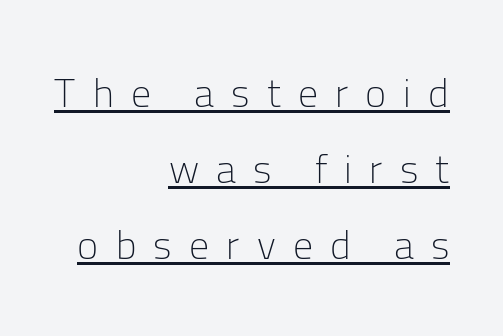
{"serif": "no", "italic": "no", "bold": "no", "weight": "light", "width": "normal", "stroke_contrast": "low", "x_height": "medium", "monospaced": "no", "underline": "yes", "align": "right", "line_spacing": "loose", "line_spacing_ratio": 1.9, "letter_spacing": "wide", "letter_spacing_em": 0.43, "glyph_px": 40}
